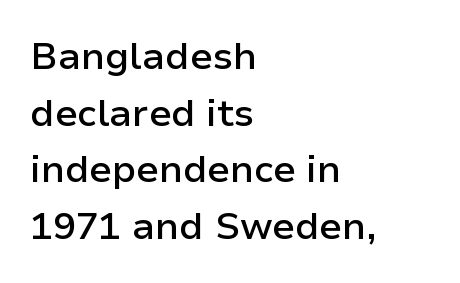
Q: Is the text bold? A: Semi-bold.
Q: Is the text italic (slanted)? A: No, it is upright.
Q: Is the typeface a serif or a sans-serif typeface? A: Sans-serif.
Q: Is the text underlined? A: No.
Q: How is the paragraph aligned? A: Left-aligned.
Q: Is the spacing between letters normal or unusually wide? A: Normal.
Q: Is the spacing between lines tight, normal or loose? A: Normal.
Q: Width (condensed, normal, or wide)? A: Normal.
Q: Stroke contrast? A: Low.
Q: x-height? A: Medium.
Q: Monospaced? A: No.
